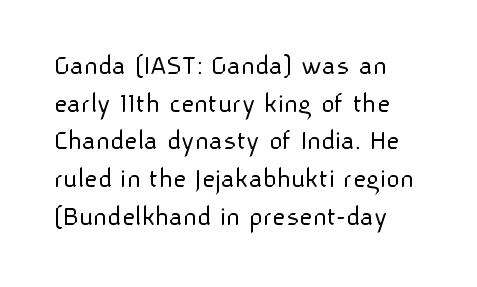
{"serif": "no", "italic": "no", "bold": "no", "weight": "light", "width": "normal", "stroke_contrast": "low", "x_height": "medium", "monospaced": "no", "underline": "no", "line_spacing": "normal", "line_spacing_ratio": 1.3, "letter_spacing": "normal", "letter_spacing_em": 0.0, "glyph_px": 29}
